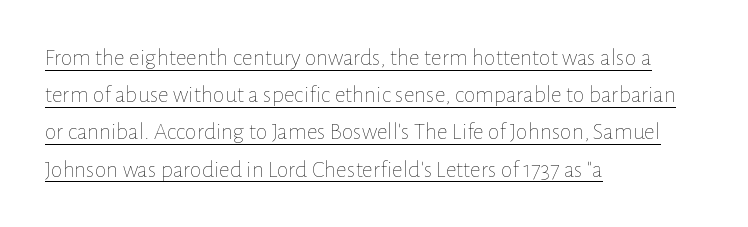
This is not heavy type; no bold has been used. How are the letters spaced? Ordinarily, with no added tracking. When letters stand straight like this, we call the style roman or upright. The lines are quadded left.
